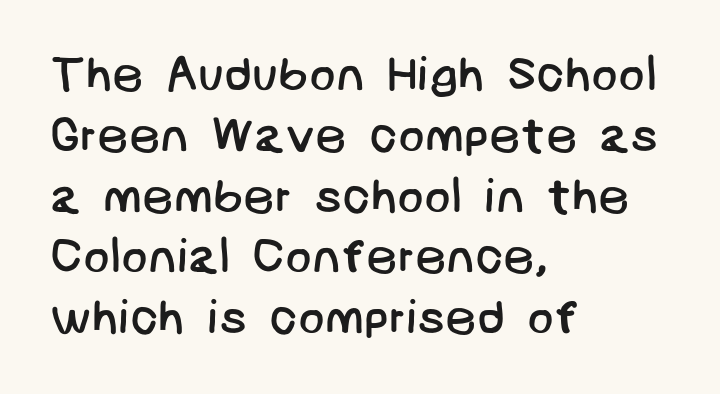
The font is comparable to plain body text, perhaps lighter. The text block is weighted toward the left margin, trailing off unevenly rightward. The string is rendered with underlining switched off. This rendering employs a face without finishing strokes, i.e., a sans-serif.
